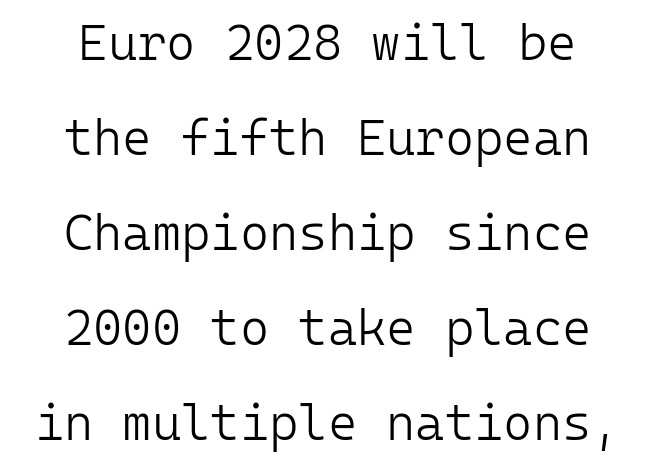
The image shows 50 px light sans-serif type, upright, monospaced; set loose line spacing (1.9x), normal letter spacing, not underlined; low stroke contrast and a medium x-height.
